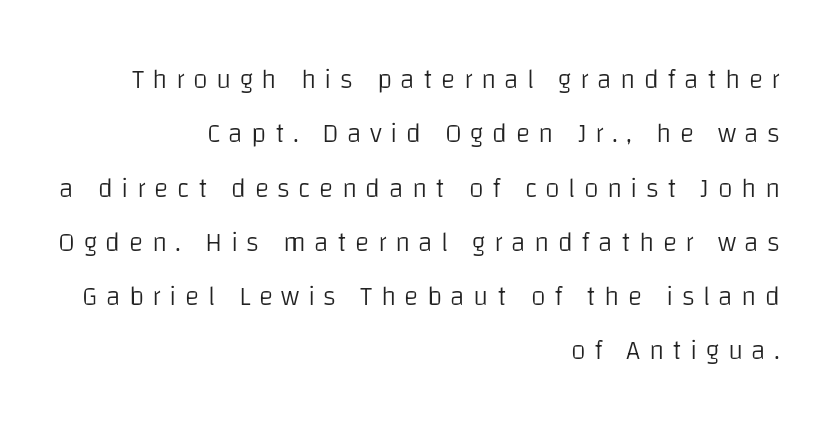
The image shows 27 px text type, upright; set right-aligned, loose line spacing (2.01x), unusually wide letter spacing (+0.31 em), not underlined.
